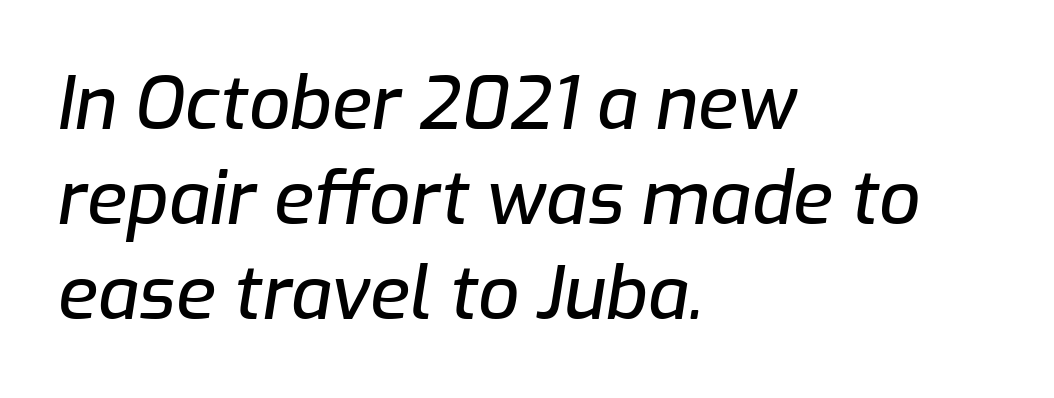
The image shows 73 px text type, italic (leaning right); set left-aligned, normal line spacing (1.3x), normal letter spacing, not underlined; low stroke contrast and a medium x-height.
